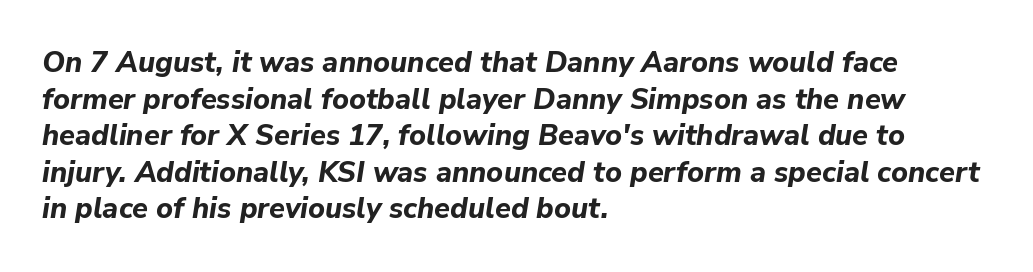
{"italic": "yes", "lean": "right", "slant_degrees": 9, "bold": "yes", "weight": "bold", "width": "normal", "stroke_contrast": "low", "x_height": "medium", "monospaced": "no", "underline": "no", "align": "left", "line_spacing": "normal", "line_spacing_ratio": 1.26, "letter_spacing": "normal", "letter_spacing_em": 0.0, "glyph_px": 29}
